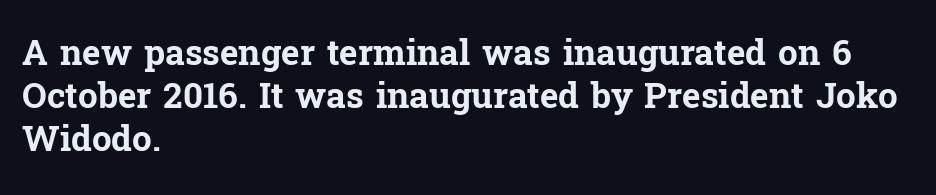
The image shows 35 px bold serif type, upright; set left-aligned, line spacing 1.23x, normal letter spacing, not underlined; low stroke contrast and a medium x-height.
